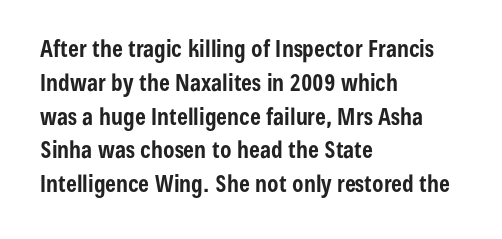
Bold? Absolutely — the strokes are thick and heavy. The setting favours the left margin, as ordinary paragraphs usually do. The font's upright variant was chosen for this text. A bare baseline throughout the passage. Vertical spacing — default.
